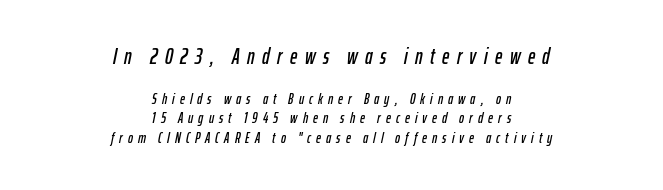
Q: Is the text italic (slanted)? A: Yes, it leans right by about 12 degrees.
Q: Is the text underlined? A: No.
Q: How is the paragraph aligned? A: Centered.
Q: Is the spacing between letters normal or unusually wide? A: Unusually wide.
Q: Is the spacing between lines tight, normal or loose? A: Normal.
Q: Which block of text is set in a larger size, the first (top) or the second (bottom)? A: The first (top) one.
